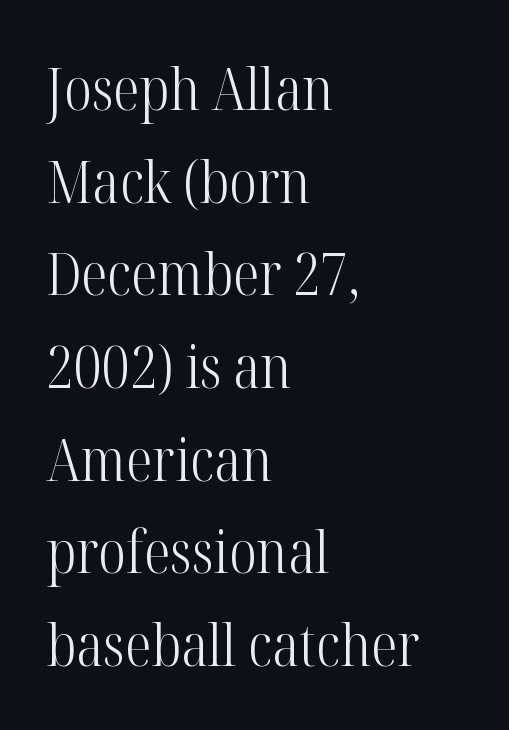
Q: Is the text bold? A: No.
Q: Is the text italic (slanted)? A: No, it is upright.
Q: Is the typeface a serif or a sans-serif typeface? A: Serif.
Q: Is the text underlined? A: No.
Q: How is the paragraph aligned? A: Left-aligned.
Q: Is the spacing between letters normal or unusually wide? A: Normal.
Q: Is the spacing between lines tight, normal or loose? A: Normal.
Q: Width (condensed, normal, or wide)? A: Condensed.
Q: Stroke contrast? A: High.
Q: x-height? A: Medium.
Q: Monospaced? A: No.
